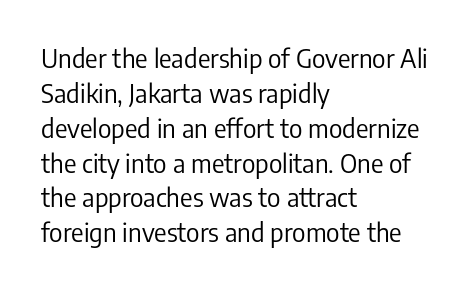
Q: Is the text bold? A: No.
Q: Is the text italic (slanted)? A: No, it is upright.
Q: Is the text underlined? A: No.
Q: How is the paragraph aligned? A: Left-aligned.
Q: Is the spacing between letters normal or unusually wide? A: Normal.
Q: Is the spacing between lines tight, normal or loose? A: Normal.
